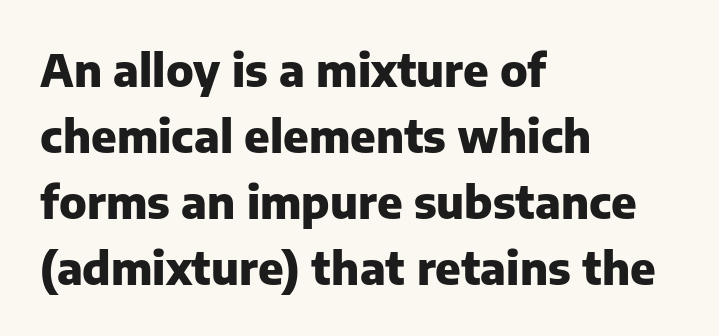
Q: Is the text bold? A: Yes.
Q: Is the text italic (slanted)? A: No, it is upright.
Q: Is the typeface a serif or a sans-serif typeface? A: Sans-serif.
Q: Is the text underlined? A: No.
Q: How is the paragraph aligned? A: Left-aligned.
Q: Is the spacing between letters normal or unusually wide? A: Normal.
Q: Is the spacing between lines tight, normal or loose? A: Normal.
Q: Width (condensed, normal, or wide)? A: Normal.
Q: Stroke contrast? A: Low.
Q: x-height? A: Medium.
Q: Monospaced? A: No.
